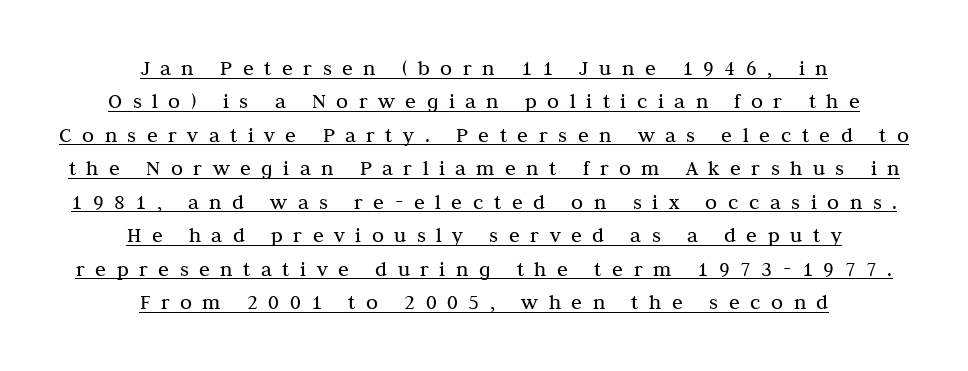
The strokes carry an ordinary text weight at most. The passage shown has open, widely tracked lettering throughout. The text block is weighted toward neither margin, spreading evenly from the middle. Quick note: underline on. Posture: vertical.
